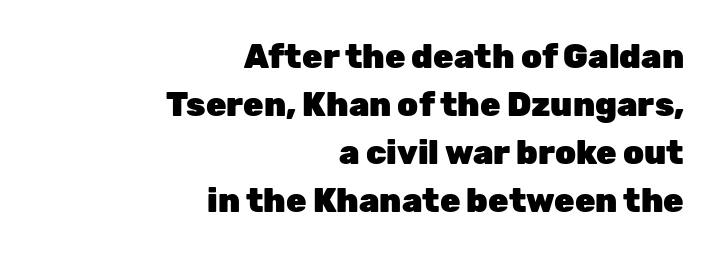
{"serif": "no", "italic": "no", "bold": "yes", "weight": "heavy", "width": "normal", "stroke_contrast": "low", "x_height": "medium", "monospaced": "no", "underline": "no", "align": "right", "line_spacing": "normal", "line_spacing_ratio": 1.45, "letter_spacing": "normal", "letter_spacing_em": 0.0, "glyph_px": 33}
